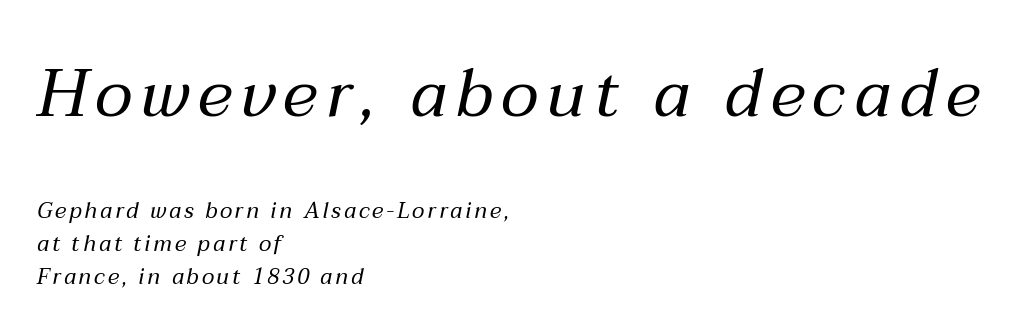
Q: Is the text bold? A: No.
Q: Is the text italic (slanted)? A: Yes, it leans right by about 12 degrees.
Q: Is the text underlined? A: No.
Q: How is the paragraph aligned? A: Left-aligned.
Q: Is the spacing between lines tight, normal or loose? A: Normal.
Q: Which block of text is set in a larger size, the first (top) or the second (bottom)? A: The first (top) one.
Q: Width (condensed, normal, or wide)? A: Normal.
Q: Stroke contrast? A: Medium.
Q: x-height? A: Medium.
Q: Monospaced? A: No.
